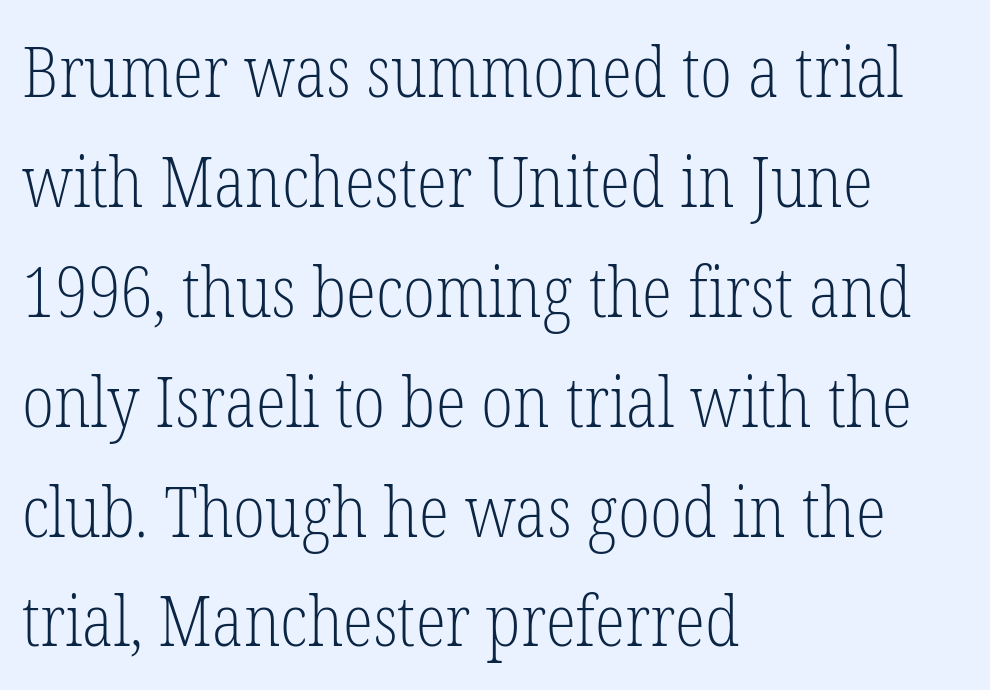
Compared with typical paragraphs, the rows here are spaced about the same. The specimen omits any rule beneath the text block's lines. The rendering keeps characters at their native spacing. Serifs: yes, visible at the terminals of the letterforms. Unbolded letterforms with no extra heft. The specimen reads as upright at a glance.
